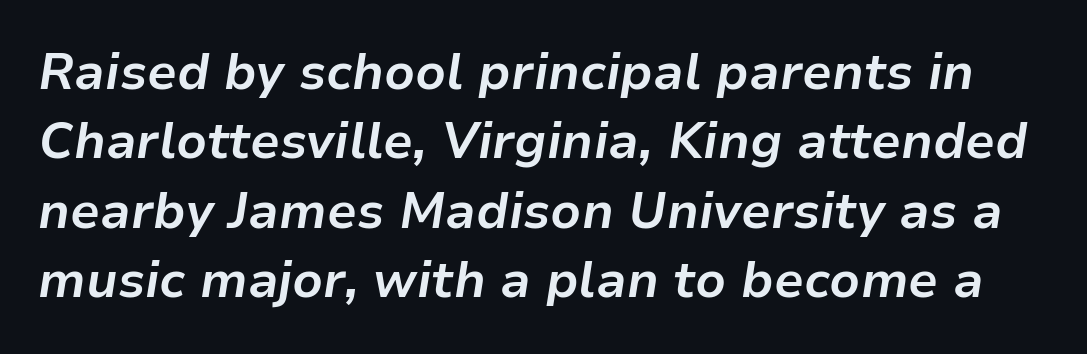
The image shows 50 px bold type, italic (leaning right); set normal line spacing (1.39x), normal letter spacing, not underlined; low stroke contrast and a medium x-height.
